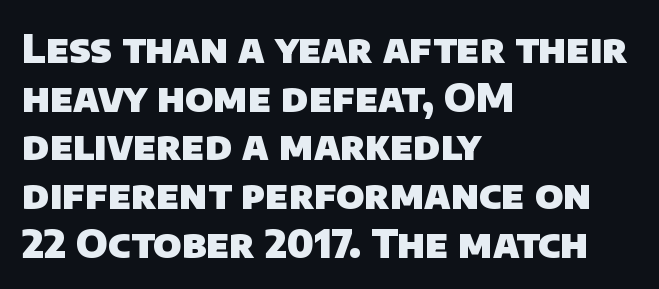
Q: Is the text bold? A: Yes.
Q: Is the typeface a serif or a sans-serif typeface? A: Sans-serif.
Q: Is the text underlined? A: No.
Q: How is the paragraph aligned? A: Left-aligned.
Q: Is the spacing between letters normal or unusually wide? A: Normal.
Q: Is the spacing between lines tight, normal or loose? A: Normal.
Q: Width (condensed, normal, or wide)? A: Normal.
Q: Stroke contrast? A: Low.
Q: x-height? A: Large.
Q: Monospaced? A: No.
